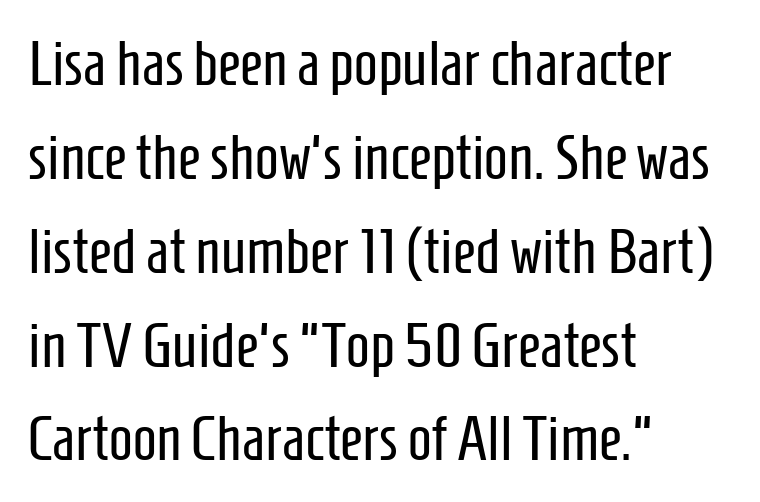
Q: Is the text bold? A: No.
Q: Is the text italic (slanted)? A: No, it is upright.
Q: Is the typeface a serif or a sans-serif typeface? A: Sans-serif.
Q: Is the text underlined? A: No.
Q: How is the paragraph aligned? A: Left-aligned.
Q: Is the spacing between letters normal or unusually wide? A: Normal.
Q: Is the spacing between lines tight, normal or loose? A: Normal.
Q: Width (condensed, normal, or wide)? A: Condensed.
Q: Stroke contrast? A: Low.
Q: x-height? A: Medium.
Q: Monospaced? A: No.
